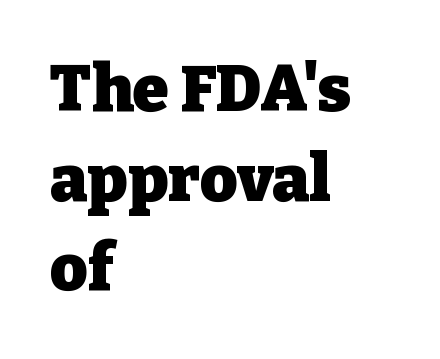
The image shows 65 px heavy serif type, upright; set left-aligned, normal line spacing (1.38x), normal letter spacing, not underlined; low stroke contrast and a medium x-height.
